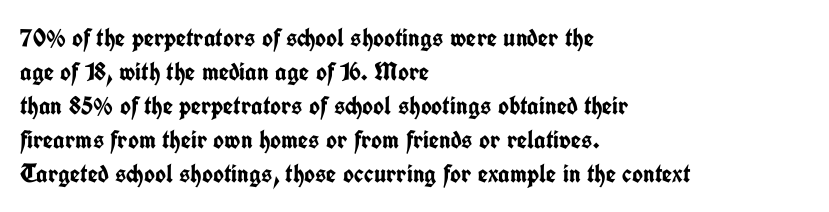
Q: Is the text bold? A: Yes.
Q: Is the text italic (slanted)? A: No, it is upright.
Q: Is the text underlined? A: No.
Q: How is the paragraph aligned? A: Left-aligned.
Q: Is the spacing between letters normal or unusually wide? A: Normal.
Q: Is the spacing between lines tight, normal or loose? A: Normal.
